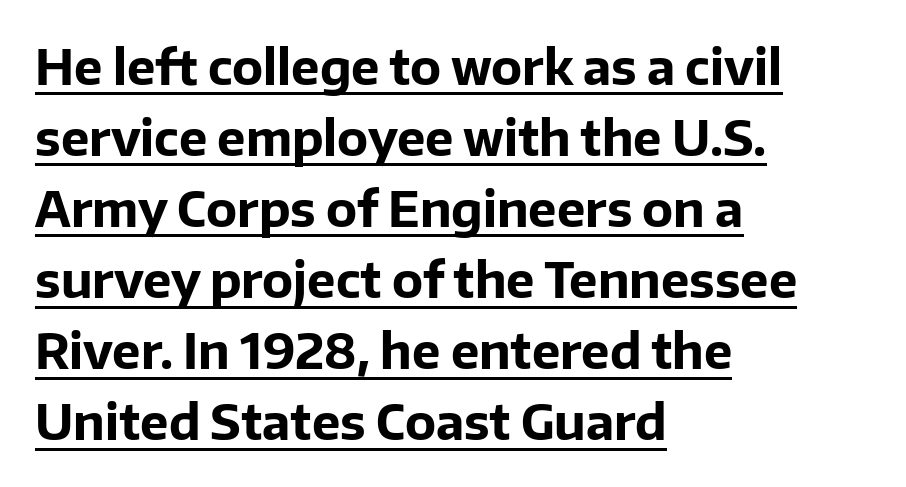
Between one letter and the next there's only the usual sliver of space. Italic? Not at all — the glyphs are vertical. The rendering uses natural spacing where letterforms have individual widths. Look at the bottom of the vertical strokes: they stop flat, with no serifs. A continuous stroke trails under the words, as in a hyperlink. Reading down the block, your eye returns to a fixed left position each line.
